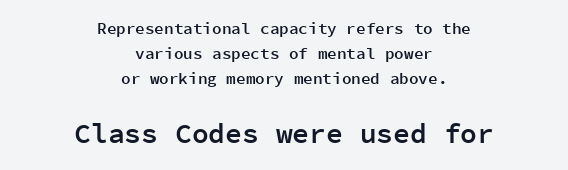
The image shows 28 px semibold sans-serif type, upright, monospaced; set centered, normal line spacing (1.56x), normal letter spacing, not underlined; the second (bottom) block is 1.75x larger; low stroke contrast and a medium x-height.
